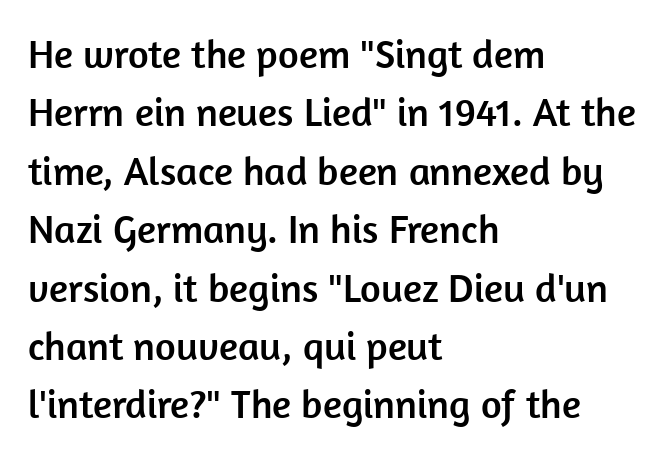
Decoration check: the copy has no underline. The specimen reads as upright at a glance. These lines are composed in type without serifs. A typesetter would call this zero additional tracking. Notice how descenders clear the ascenders below comfortably — that's standard leading. Compared with a centered layout, this one pins lines to the left instead.
